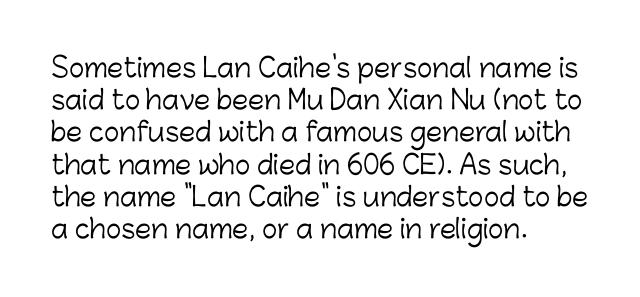
No letter is thick-stroked: the sample isn't bold. The lettering stays uniformly vertical, giving the passage a roman look. This sample uses plain, unmodified letter spacing. These lines stack with their left ends in a neat column. The gap between lines stays unmarked.
